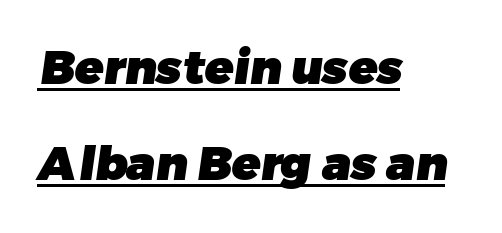
{"serif": "no", "bold": "yes", "weight": "heavy", "width": "normal", "stroke_contrast": "low", "x_height": "medium", "monospaced": "no", "underline": "yes", "align": "left", "line_spacing": "loose", "line_spacing_ratio": 2.04, "letter_spacing": "normal", "letter_spacing_em": 0.0, "glyph_px": 47}
